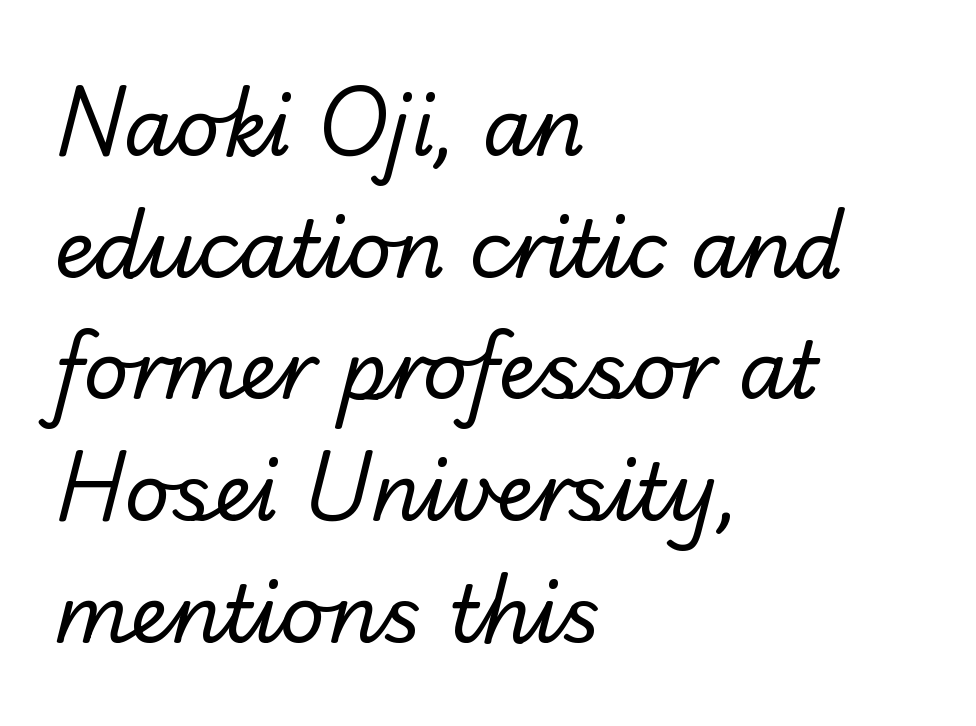
The image shows 79 px regular-weight sans-serif type; set left-aligned, normal line spacing (1.54x), normal letter spacing, not underlined; low stroke contrast and a small x-height.
